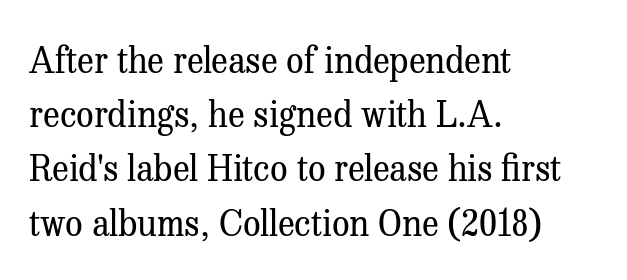
Q: Is the text bold? A: No.
Q: Is the text italic (slanted)? A: No, it is upright.
Q: Is the typeface a serif or a sans-serif typeface? A: Serif.
Q: Is the text underlined? A: No.
Q: How is the paragraph aligned? A: Left-aligned.
Q: Is the spacing between letters normal or unusually wide? A: Normal.
Q: Is the spacing between lines tight, normal or loose? A: Normal.
Q: Width (condensed, normal, or wide)? A: Normal.
Q: Stroke contrast? A: Medium.
Q: x-height? A: Medium.
Q: Monospaced? A: No.
